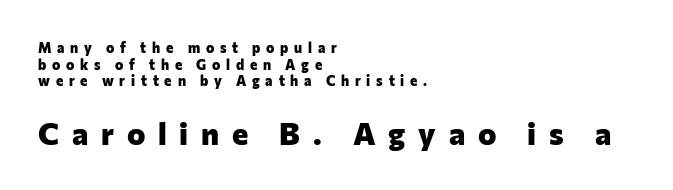
{"serif": "no", "italic": "no", "bold": "yes", "weight": "heavy", "width": "normal", "stroke_contrast": "low", "x_height": "medium", "monospaced": "no", "underline": "no", "align": "left", "line_spacing_ratio": 1.19, "letter_spacing": "wide", "letter_spacing_em": 0.41, "larger_block": "second", "size_ratio": 2.21, "glyph_px": 31}
